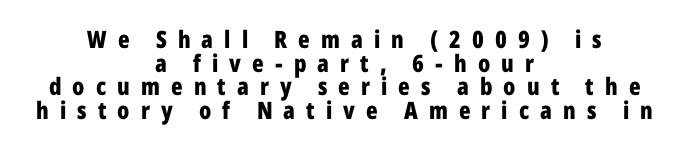
Q: Is the text bold? A: Yes.
Q: Is the text italic (slanted)? A: No, it is upright.
Q: Is the text underlined? A: No.
Q: How is the paragraph aligned? A: Centered.
Q: Is the spacing between letters normal or unusually wide? A: Unusually wide.
Q: Is the spacing between lines tight, normal or loose? A: Tight.
